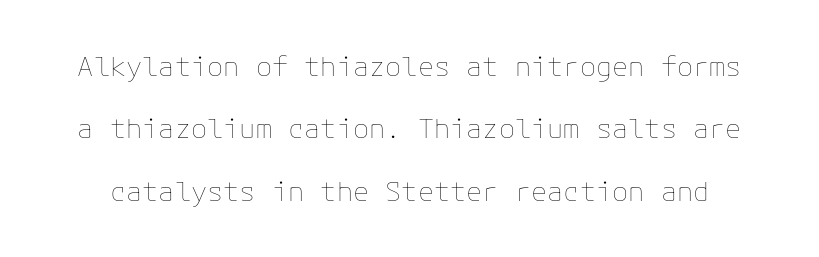
The leading is generous, giving the passage an open texture. Stroke thickness stays within the range of a standard reading face or lighter. It's the straight-up-and-down kind of type. Lines of text with bare space underneath. The face used here is rendered with its standard letterfit.
